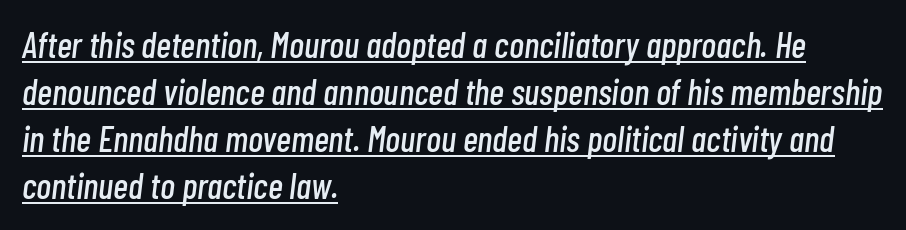
{"italic": "yes", "lean": "right", "slant_degrees": 7, "width": "condensed", "stroke_contrast": "low", "x_height": "medium", "monospaced": "no", "underline": "yes", "align": "left", "line_spacing": "normal", "line_spacing_ratio": 1.31, "letter_spacing": "normal", "letter_spacing_em": 0.0, "glyph_px": 36}
